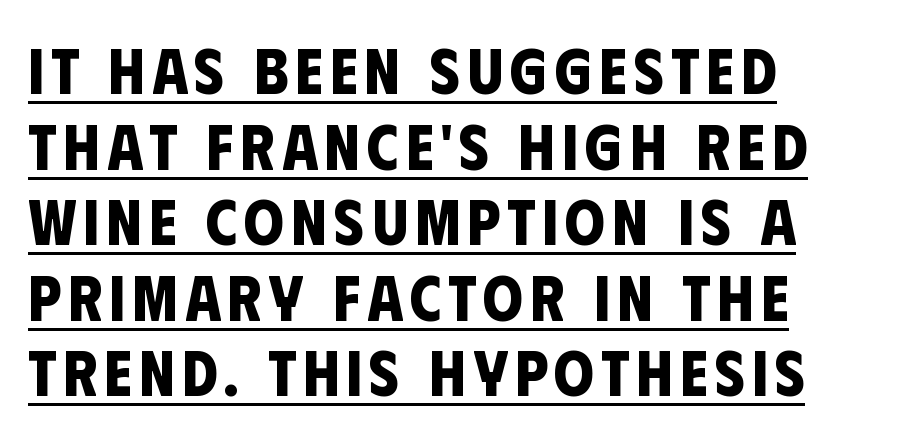
Q: Is the text bold? A: Yes.
Q: Is the typeface a serif or a sans-serif typeface? A: Sans-serif.
Q: Is the text underlined? A: Yes.
Q: How is the paragraph aligned? A: Left-aligned.
Q: Width (condensed, normal, or wide)? A: Condensed.
Q: Stroke contrast? A: Low.
Q: x-height? A: Large.
Q: Monospaced? A: No.
